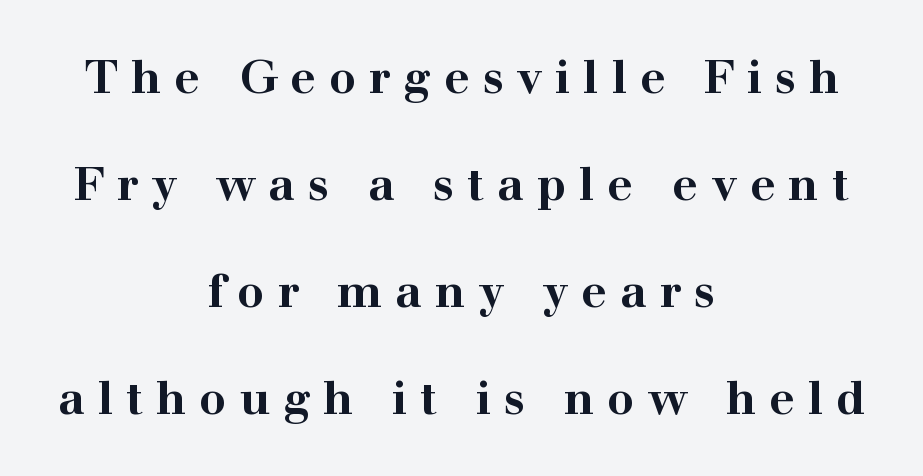
{"serif": "yes", "italic": "no", "bold": "yes", "weight": "bold", "width": "wide", "stroke_contrast": "high", "x_height": "medium", "monospaced": "no", "underline": "no", "align": "center", "line_spacing": "loose", "line_spacing_ratio": 2.38, "letter_spacing": "wide", "letter_spacing_em": 0.29, "glyph_px": 45}
